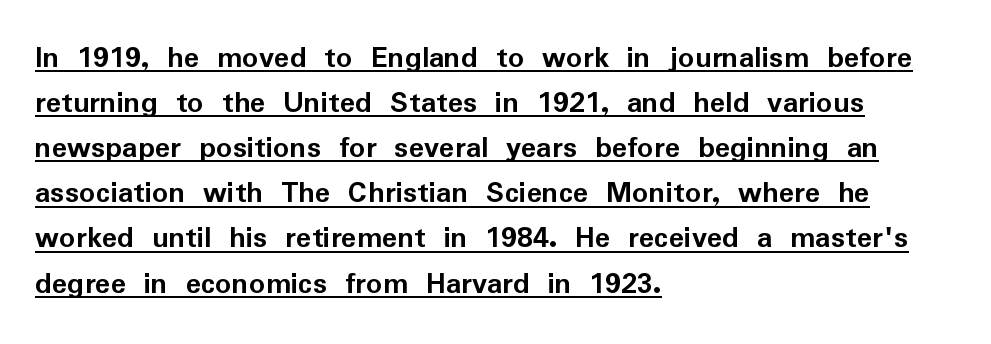
The image shows 32 px semibold sans-serif type, upright; set left-aligned, normal line spacing (1.41x), normal letter spacing, underlined; low stroke contrast and a medium x-height.
